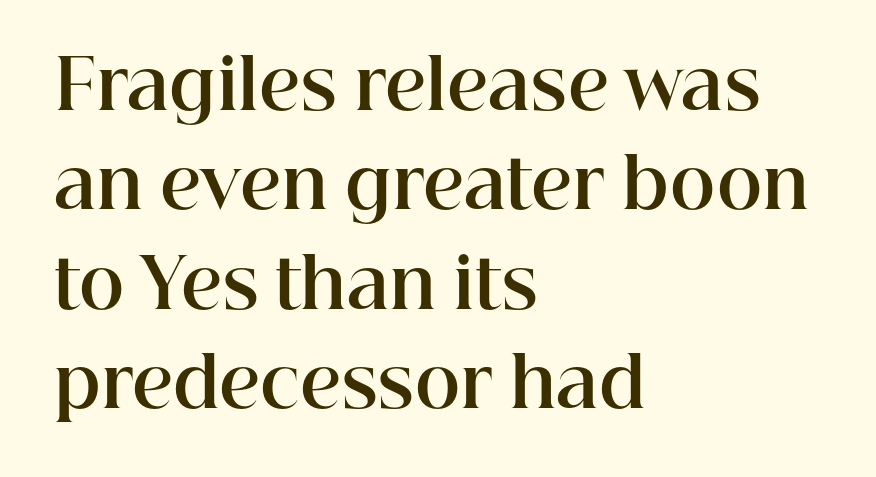
Q: Is the text bold? A: Yes.
Q: Is the text italic (slanted)? A: No, it is upright.
Q: Is the typeface a serif or a sans-serif typeface? A: Serif.
Q: Is the text underlined? A: No.
Q: How is the paragraph aligned? A: Left-aligned.
Q: Is the spacing between letters normal or unusually wide? A: Normal.
Q: Is the spacing between lines tight, normal or loose? A: Normal.
Q: Width (condensed, normal, or wide)? A: Normal.
Q: Stroke contrast? A: High.
Q: x-height? A: Medium.
Q: Monospaced? A: No.
